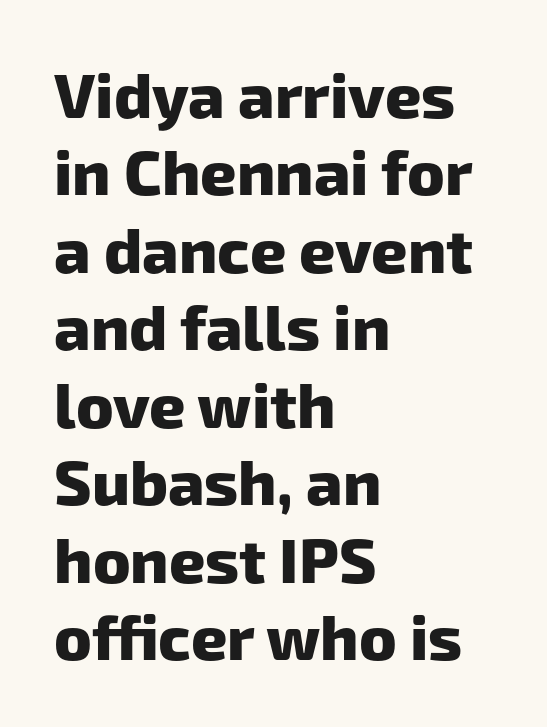
The image shows 63 px heavy sans-serif type; set left-aligned, line spacing 1.23x, normal letter spacing, not underlined; low stroke contrast and a medium x-height.
